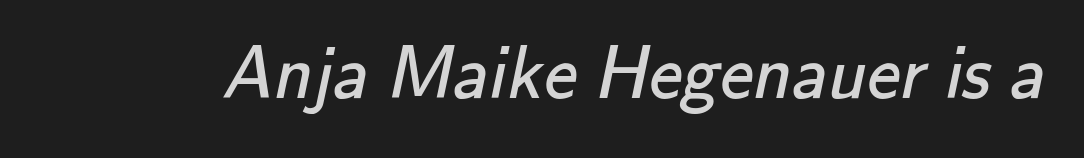
Q: Is the text bold? A: No.
Q: Is the typeface a serif or a sans-serif typeface? A: Sans-serif.
Q: Is the text underlined? A: No.
Q: Is the spacing between letters normal or unusually wide? A: Normal.
Q: Width (condensed, normal, or wide)? A: Normal.
Q: Stroke contrast? A: Low.
Q: x-height? A: Small.
Q: Monospaced? A: No.
